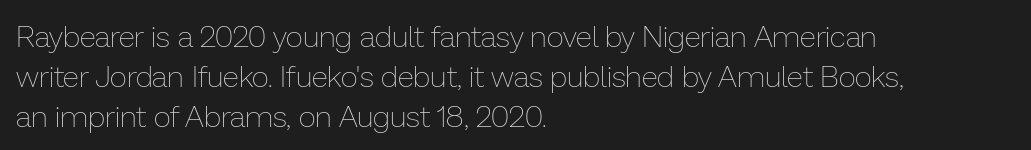
Q: Is the text bold? A: No.
Q: Is the text italic (slanted)? A: No, it is upright.
Q: Is the text underlined? A: No.
Q: How is the paragraph aligned? A: Left-aligned.
Q: Is the spacing between letters normal or unusually wide? A: Normal.
Q: Is the spacing between lines tight, normal or loose? A: Normal.
Q: Width (condensed, normal, or wide)? A: Normal.
Q: Stroke contrast? A: Low.
Q: x-height? A: Medium.
Q: Monospaced? A: No.
